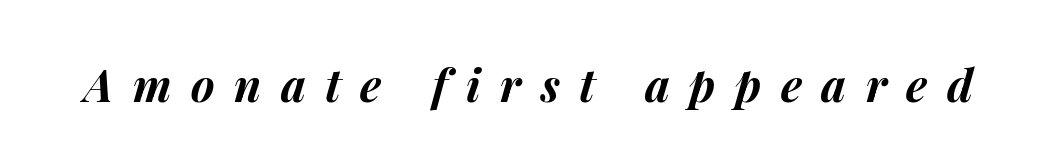
The image shows 45 px bold type, italic (leaning right); set unusually wide letter spacing (+0.43 em), not underlined; medium stroke contrast and a medium x-height.
